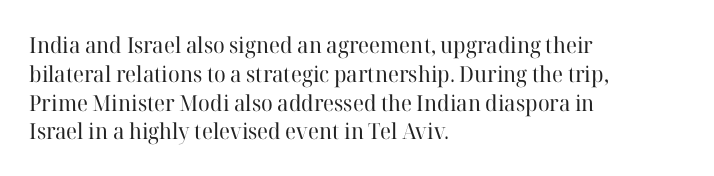
No extra ink here — the face is not bold. The ragged edge is on the right, which tells us the setting is flush left. Decoration check: the copy has no underline. Between one letter and the next there's only the usual sliver of space. No italicization has been applied; the sample stays upright. Successive baselines arrive at the customary interval.
